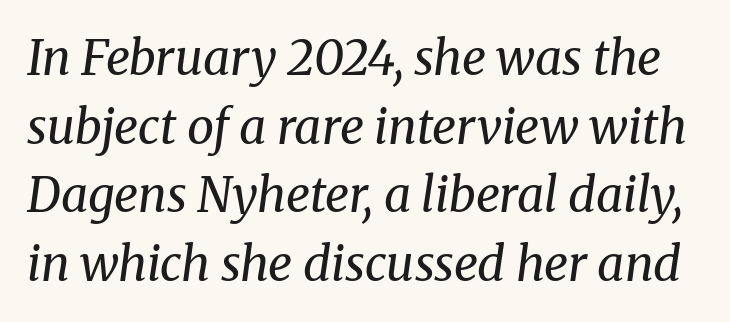
The image shows 48 px regular-weight serif type, italic (leaning right); set normal line spacing (1.43x), normal letter spacing, not underlined; medium stroke contrast and a medium x-height.
